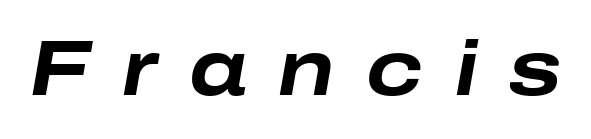
Q: Is the text bold? A: Yes.
Q: Is the text italic (slanted)? A: Yes, it leans right by about 10 degrees.
Q: Is the text underlined? A: No.
Q: Is the spacing between letters normal or unusually wide? A: Unusually wide.
Q: Width (condensed, normal, or wide)? A: Wide.
Q: Stroke contrast? A: Low.
Q: x-height? A: Medium.
Q: Monospaced? A: No.
